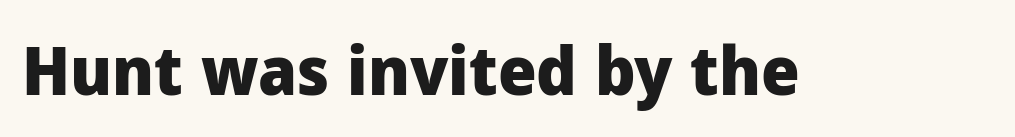
Plain, unruled lines of type. Looks like regular typesetting: each glyph gets only the width it needs. Designer's note — italics off, roman on. This is sans-serif lettering, the kind often seen on screens and signage.
